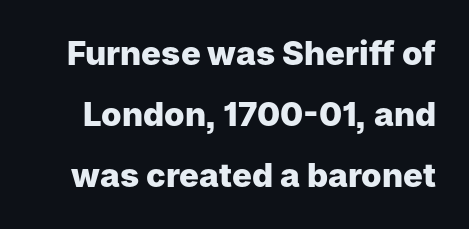
The image shows 33 px heavy sans-serif type, upright; set line spacing 1.85x, normal letter spacing, not underlined; low stroke contrast and a medium x-height.
